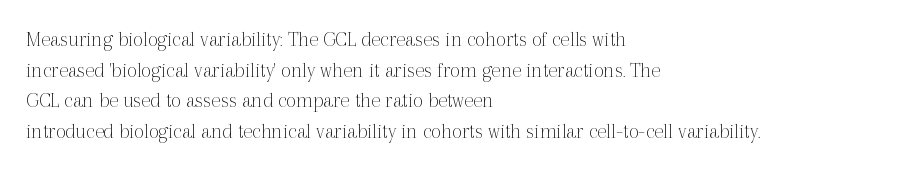
{"italic": "no", "bold": "no", "underline": "no", "align": "left", "line_spacing": "normal", "line_spacing_ratio": 1.39, "letter_spacing": "normal", "letter_spacing_em": 0.0, "glyph_px": 22}
